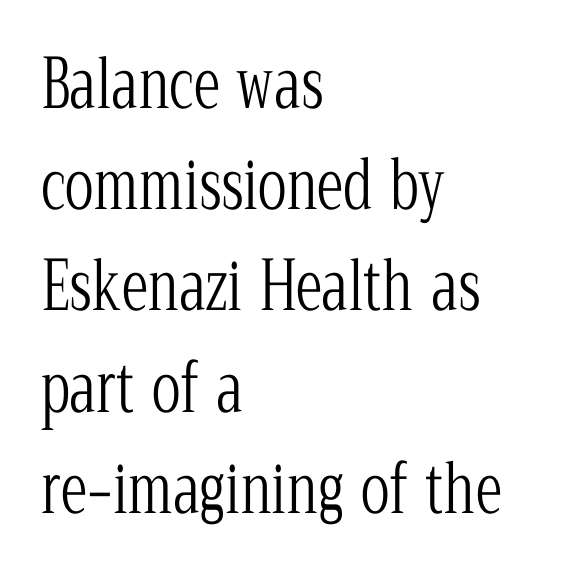
Standard letterfit; no display-style spreading of the glyphs. Upright lettering throughout. No letter is thick-stroked: the sample isn't bold. The rendering uses natural spacing where letterforms have individual widths. Small tapered or slab feet sit at the stroke ends, so this counts as serif.
